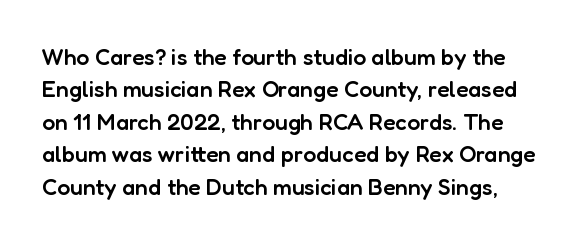
The image shows 23 px text type, upright; set normal line spacing (1.41x), normal letter spacing, not underlined.
